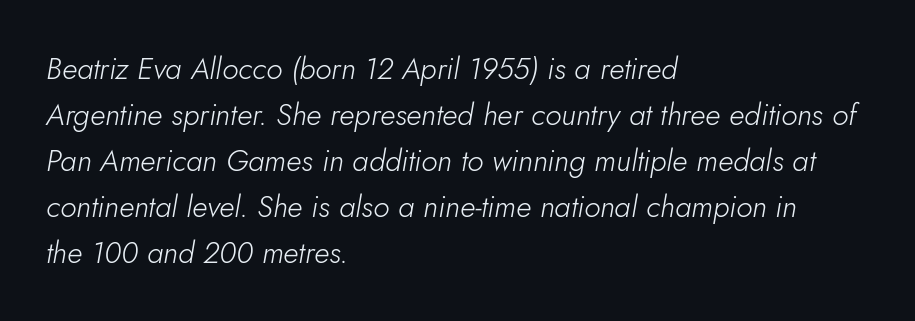
Q: Is the text bold? A: No.
Q: Is the text italic (slanted)? A: Yes, it leans right by about 5 degrees.
Q: Is the text underlined? A: No.
Q: How is the paragraph aligned? A: Left-aligned.
Q: Is the spacing between letters normal or unusually wide? A: Normal.
Q: Is the spacing between lines tight, normal or loose? A: Normal.
Q: Width (condensed, normal, or wide)? A: Normal.
Q: Stroke contrast? A: Low.
Q: x-height? A: Small.
Q: Monospaced? A: No.
